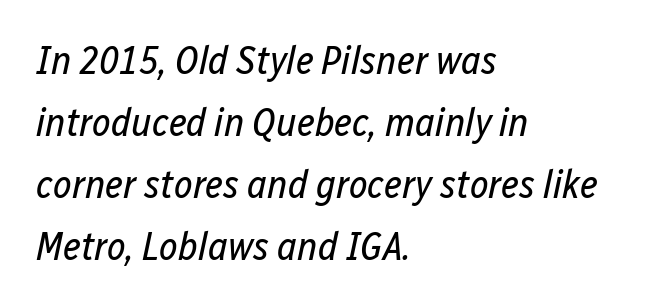
Q: Is the text bold? A: No.
Q: Is the text italic (slanted)? A: Yes, it leans right by about 12 degrees.
Q: Is the text underlined? A: No.
Q: How is the paragraph aligned? A: Left-aligned.
Q: Is the spacing between letters normal or unusually wide? A: Normal.
Q: Is the spacing between lines tight, normal or loose? A: Normal.
Q: Width (condensed, normal, or wide)? A: Condensed.
Q: Stroke contrast? A: Low.
Q: x-height? A: Medium.
Q: Monospaced? A: No.
